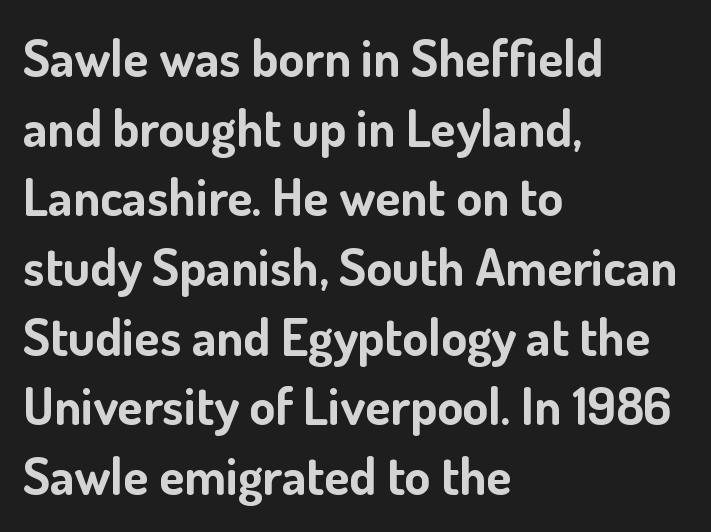
The image shows 52 px bold sans-serif type, upright; set left-aligned, normal line spacing (1.34x), normal letter spacing, not underlined; low stroke contrast and a small x-height.
